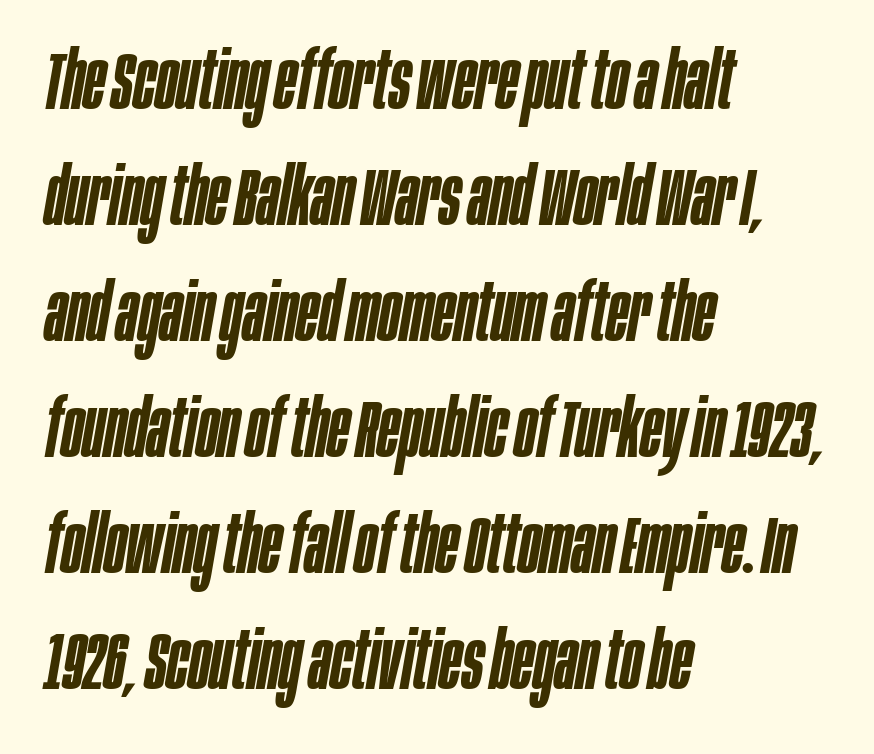
Q: Is the text bold? A: Semi-bold.
Q: Is the text italic (slanted)? A: Yes, it leans right by about 10 degrees.
Q: Is the text underlined? A: No.
Q: How is the paragraph aligned? A: Left-aligned.
Q: Is the spacing between letters normal or unusually wide? A: Normal.
Q: Is the spacing between lines tight, normal or loose? A: Normal.
Q: Width (condensed, normal, or wide)? A: Condensed.
Q: Stroke contrast? A: Low.
Q: x-height? A: Large.
Q: Monospaced? A: No.
